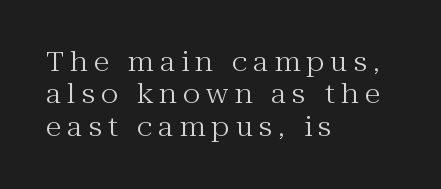
The letterforms stand isolated, each surrounded by extra space. The specimen reads as upright at a glance. Plain, unruled lines of type. The font is comparable to plain body text, perhaps lighter.
